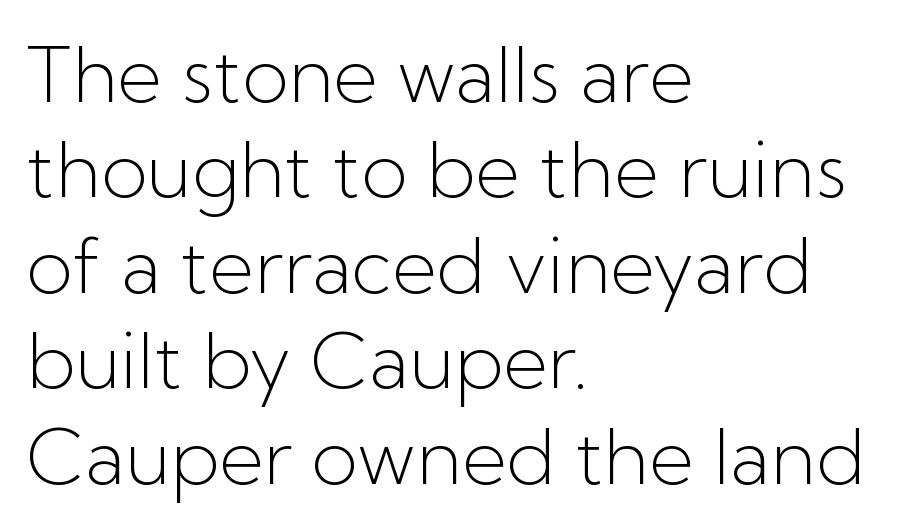
The image shows 77 px light sans-serif type, upright; set left-aligned, line spacing 1.24x, normal letter spacing, not underlined; low stroke contrast and a medium x-height.
